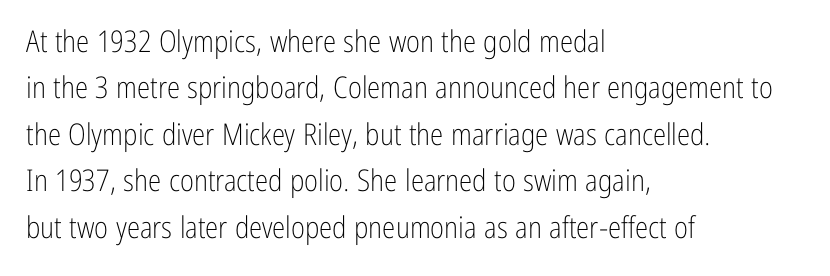
Q: Is the text bold? A: No.
Q: Is the text italic (slanted)? A: No, it is upright.
Q: Is the typeface a serif or a sans-serif typeface? A: Sans-serif.
Q: Is the text underlined? A: No.
Q: How is the paragraph aligned? A: Left-aligned.
Q: Is the spacing between letters normal or unusually wide? A: Normal.
Q: Is the spacing between lines tight, normal or loose? A: Normal.
Q: Width (condensed, normal, or wide)? A: Condensed.
Q: Stroke contrast? A: Low.
Q: x-height? A: Medium.
Q: Monospaced? A: No.
